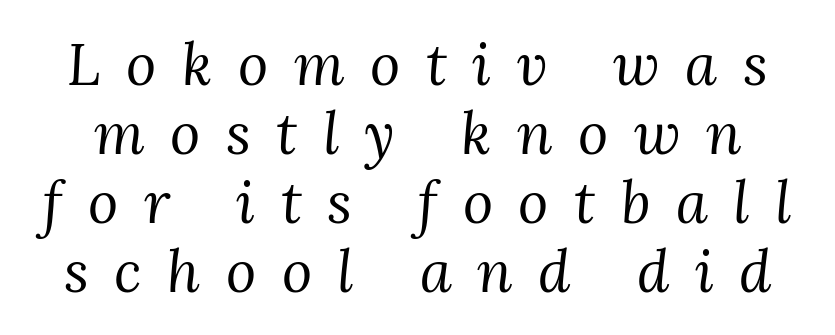
Proportional: the letters do not fall into vertical columns. The whole block is typeset with a tilt. Type style note: has serifs. No heavy texture on the line: the type isn't bold.
